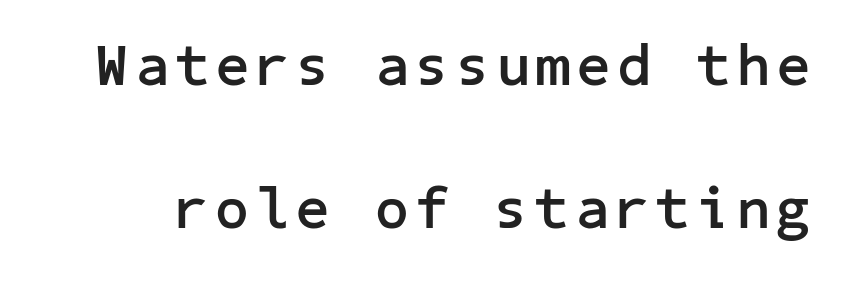
Q: Is the text bold? A: Yes.
Q: Is the text italic (slanted)? A: No, it is upright.
Q: Is the typeface a serif or a sans-serif typeface? A: Sans-serif.
Q: Is the text underlined? A: No.
Q: Is the spacing between lines tight, normal or loose? A: Loose.
Q: Width (condensed, normal, or wide)? A: Normal.
Q: Stroke contrast? A: Low.
Q: x-height? A: Medium.
